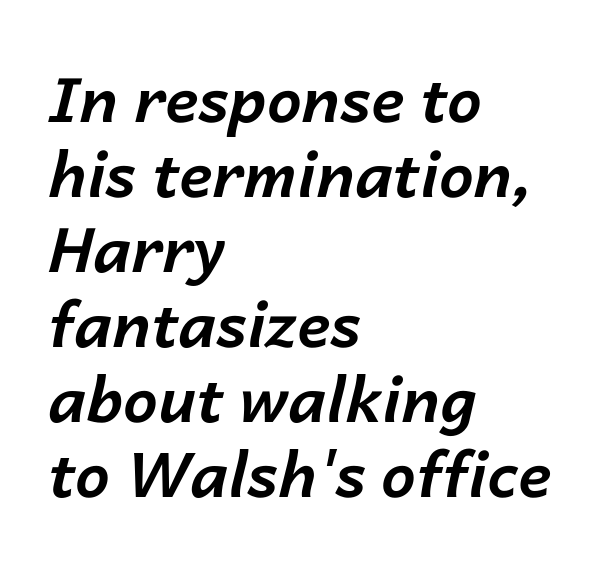
The image shows 62 px bold type, italic (leaning right); set left-aligned, line spacing 1.21x, normal letter spacing, not underlined; low stroke contrast and a medium x-height.
